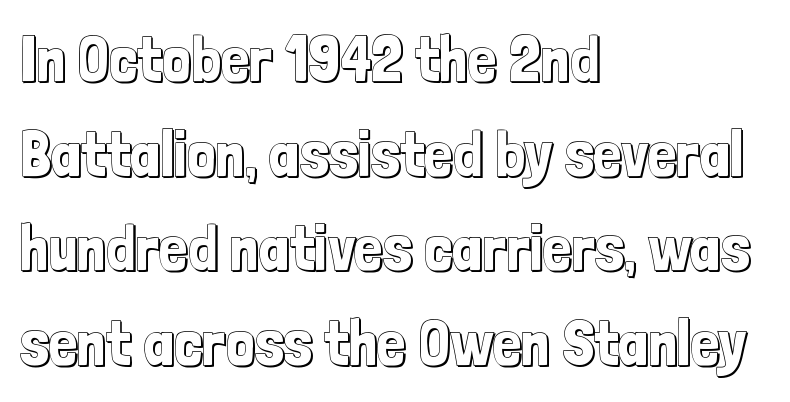
{"italic": "no", "width": "condensed", "x_height": "medium", "monospaced": "no", "underline": "no", "align": "left", "line_spacing": "normal", "line_spacing_ratio": 1.48, "letter_spacing": "normal", "letter_spacing_em": 0.0, "glyph_px": 64}
